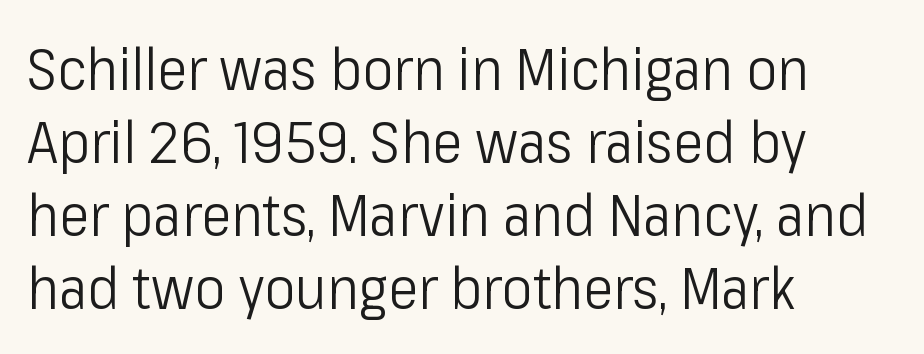
Reading down the block, your eye returns to a fixed left position each line. Unbolded letterforms with no extra heft. Vertically, the passage feels balanced, rows spaced as you'd expect. Note the varied advance widths — an 'i' is clearly narrower than an 'm'. You could call the tracking neutral — neither tight nor loose.
